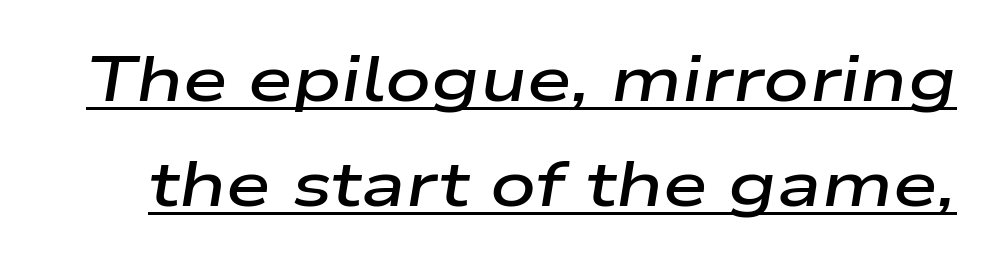
The image shows 64 px semibold, wide type, italic (leaning right); set normal line spacing (1.64x), normal letter spacing, underlined; low stroke contrast and a medium x-height.
